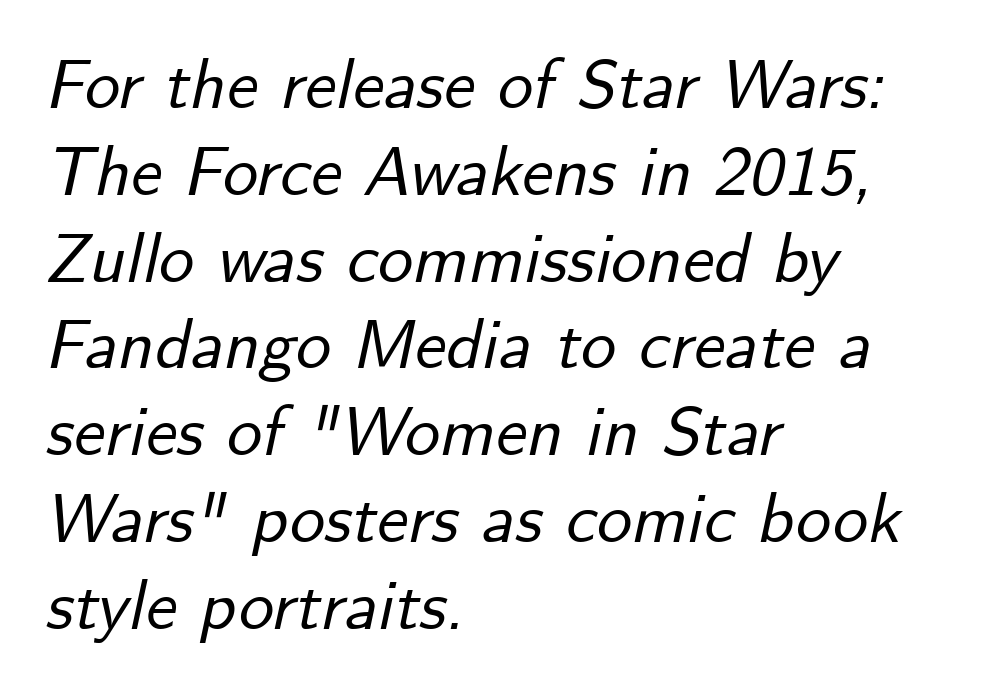
Q: Is the text italic (slanted)? A: Yes, it leans right by about 12 degrees.
Q: Is the text underlined? A: No.
Q: How is the paragraph aligned? A: Left-aligned.
Q: Is the spacing between letters normal or unusually wide? A: Normal.
Q: Width (condensed, normal, or wide)? A: Normal.
Q: Stroke contrast? A: Low.
Q: x-height? A: Small.
Q: Monospaced? A: No.
